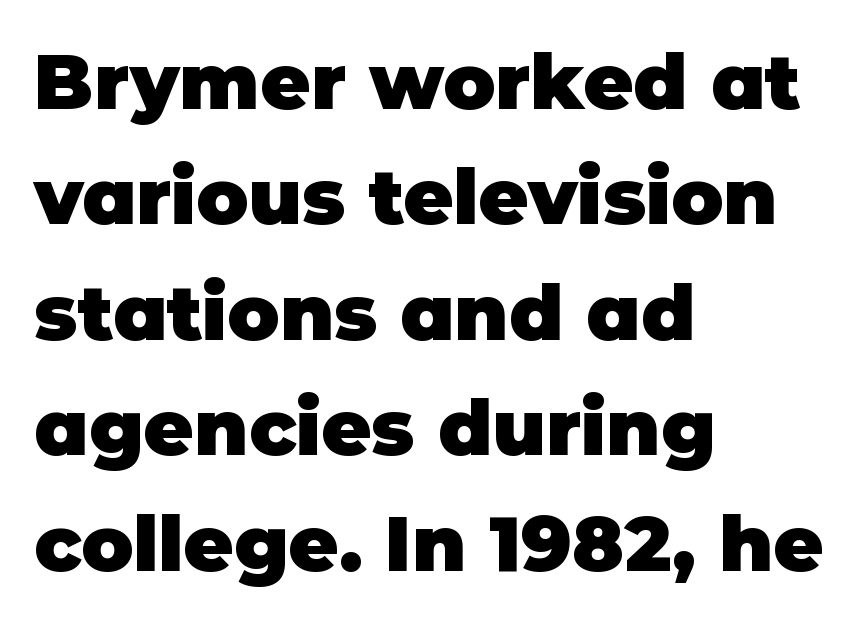
{"serif": "no", "italic": "no", "bold": "yes", "weight": "heavy", "width": "normal", "stroke_contrast": "low", "x_height": "large", "monospaced": "no", "underline": "no", "align": "left", "line_spacing": "normal", "line_spacing_ratio": 1.5, "letter_spacing": "normal", "letter_spacing_em": 0.0, "glyph_px": 77}
